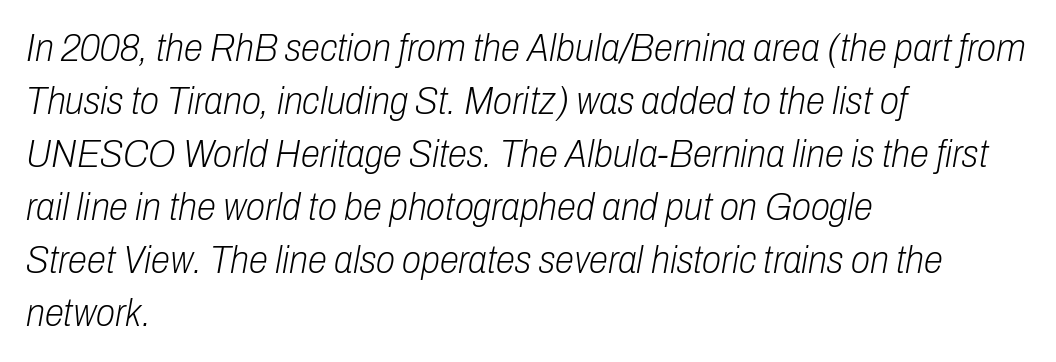
{"italic": "yes", "lean": "right", "slant_degrees": 10, "bold": "no", "weight": "light", "width": "condensed", "stroke_contrast": "low", "x_height": "medium", "monospaced": "no", "underline": "no", "align": "left", "line_spacing": "normal", "line_spacing_ratio": 1.36, "letter_spacing": "normal", "letter_spacing_em": 0.0, "glyph_px": 39}
